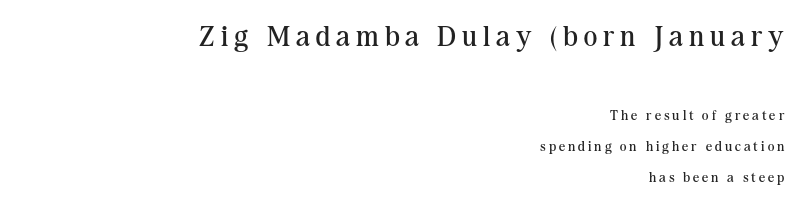
{"serif": "yes", "italic": "no", "bold": "no", "weight": "regular", "width": "normal", "stroke_contrast": "medium", "x_height": "medium", "monospaced": "no", "underline": "no", "align": "right", "line_spacing": "loose", "line_spacing_ratio": 2.2, "letter_spacing": "wide", "letter_spacing_em": 0.21, "larger_block": "first", "size_ratio": 2.07, "glyph_px": 29}
